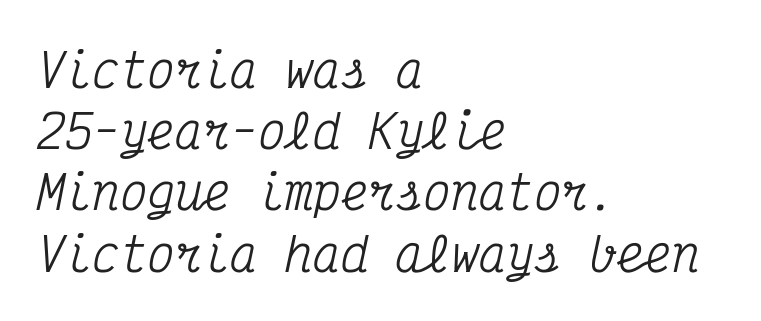
Q: Is the text italic (slanted)? A: Yes, it leans right by about 12 degrees.
Q: Is the typeface a serif or a sans-serif typeface? A: Serif.
Q: Is the text underlined? A: No.
Q: How is the paragraph aligned? A: Left-aligned.
Q: Is the spacing between letters normal or unusually wide? A: Normal.
Q: Is the spacing between lines tight, normal or loose? A: Normal.
Q: Width (condensed, normal, or wide)? A: Condensed.
Q: Stroke contrast? A: Medium.
Q: x-height? A: Medium.
Q: Monospaced? A: Yes.
